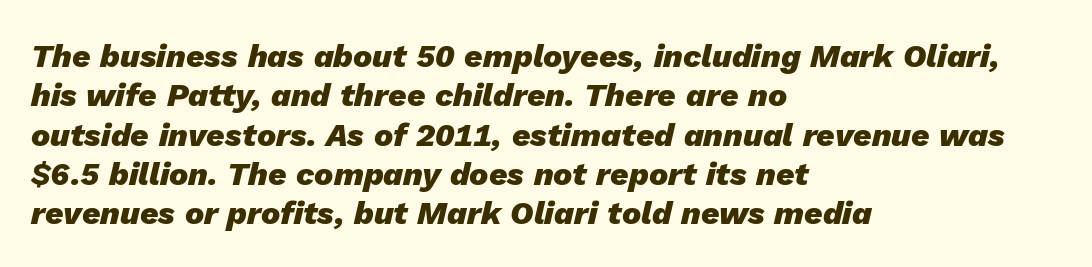
The image shows 32 px heavy type, italic (leaning right); set left-aligned, line spacing 1.23x, normal letter spacing, not underlined; low stroke contrast and a medium x-height.
